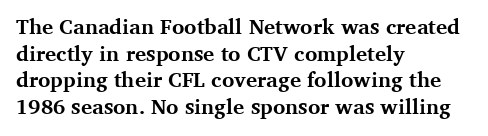
{"italic": "no", "bold": "yes", "underline": "no", "align": "left", "line_spacing": "normal", "line_spacing_ratio": 1.27, "letter_spacing": "normal", "letter_spacing_em": 0.0, "glyph_px": 21}
